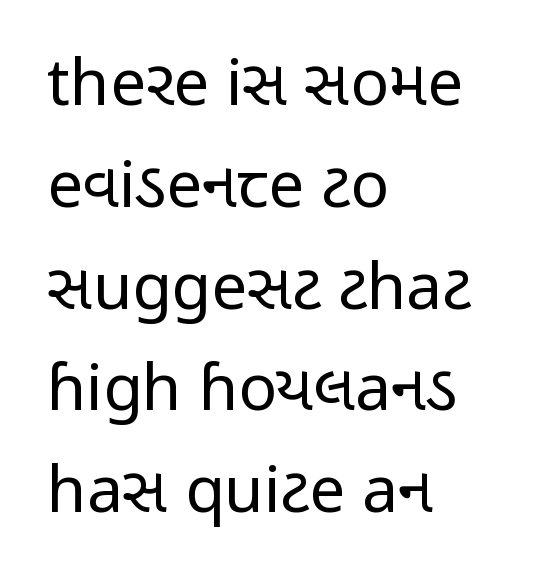
{"serif": "no", "italic": "no", "bold": "no", "weight": "regular", "width": "condensed", "stroke_contrast": "low", "x_height": "medium", "monospaced": "no", "underline": "no", "align": "left", "line_spacing": "normal", "line_spacing_ratio": 1.59, "letter_spacing": "normal", "letter_spacing_em": 0.0, "glyph_px": 64}
